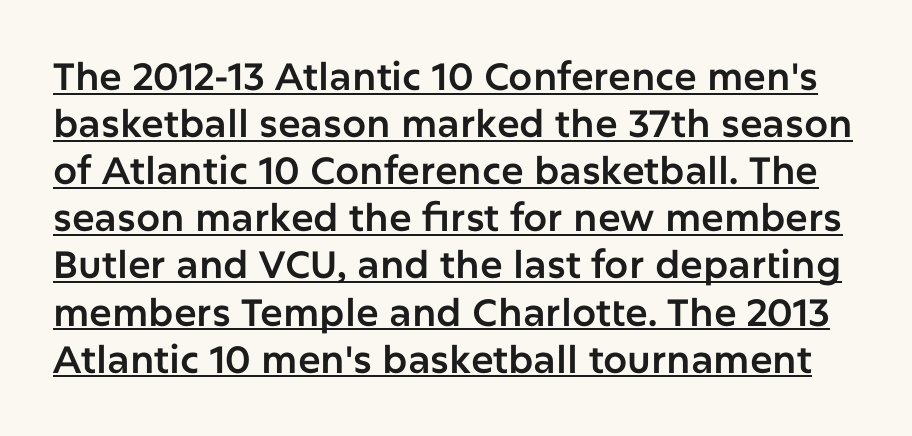
{"serif": "no", "italic": "no", "width": "normal", "stroke_contrast": "low", "x_height": "medium", "monospaced": "no", "underline": "yes", "line_spacing_ratio": 1.24, "letter_spacing": "normal", "letter_spacing_em": 0.0, "glyph_px": 38}
